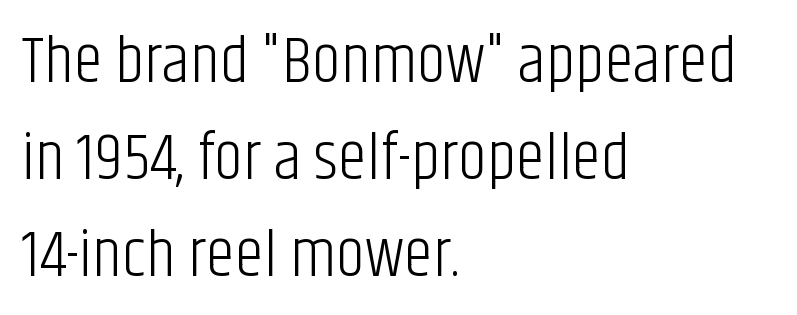
The image shows 66 px light, condensed sans-serif type, upright; set left-aligned, normal line spacing (1.47x), normal letter spacing, not underlined; low stroke contrast and a large x-height.
